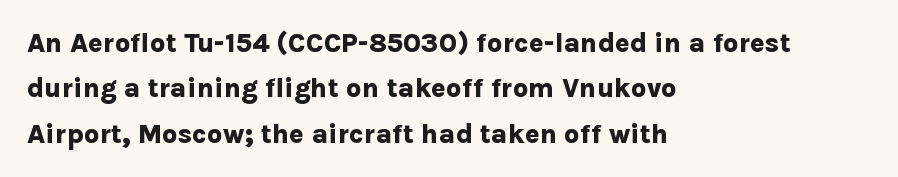
The image shows 27 px bold type, upright; set left-aligned, normal line spacing (1.68x), normal letter spacing, not underlined.
